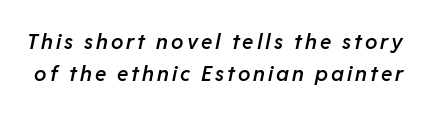
Q: Is the text bold? A: Semi-bold.
Q: Is the text italic (slanted)? A: Yes, it leans right by about 11 degrees.
Q: Is the text underlined? A: No.
Q: Is the spacing between lines tight, normal or loose? A: Normal.
